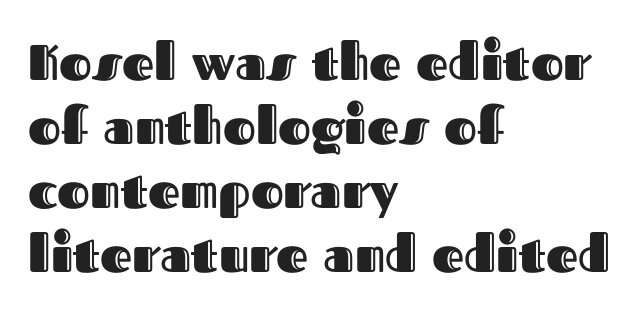
Q: Is the text italic (slanted)? A: No, it is upright.
Q: Is the text underlined? A: No.
Q: How is the paragraph aligned? A: Left-aligned.
Q: Is the spacing between letters normal or unusually wide? A: Normal.
Q: Is the spacing between lines tight, normal or loose? A: Normal.
Q: Width (condensed, normal, or wide)? A: Normal.
Q: x-height? A: Medium.
Q: Monospaced? A: No.
